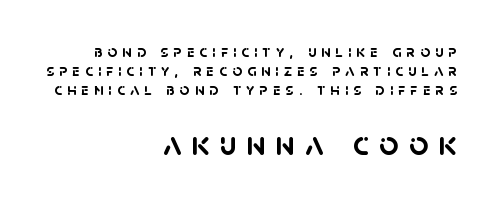
The image shows 34 px semibold sans-serif type; set right-aligned, tight line spacing (1.12x), unusually wide letter spacing (+0.29 em), not underlined; the second (bottom) block is 2.0x larger; low stroke contrast and a large x-height.
